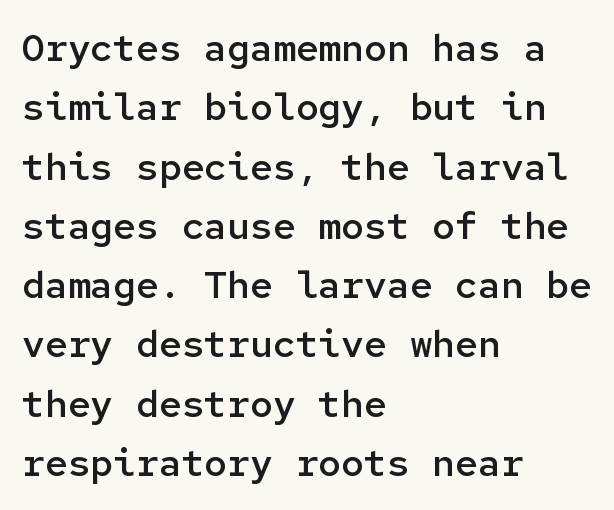
The image shows 38 px semibold sans-serif type, upright, monospaced; set left-aligned, normal line spacing (1.56x), normal letter spacing, not underlined; low stroke contrast and a medium x-height.
